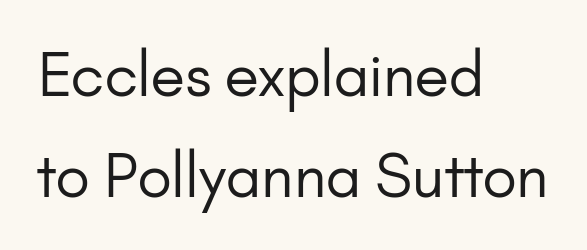
The image shows 59 px regular-weight sans-serif type, upright; set left-aligned, line spacing 1.71x, normal letter spacing, not underlined; low stroke contrast and a small x-height.
